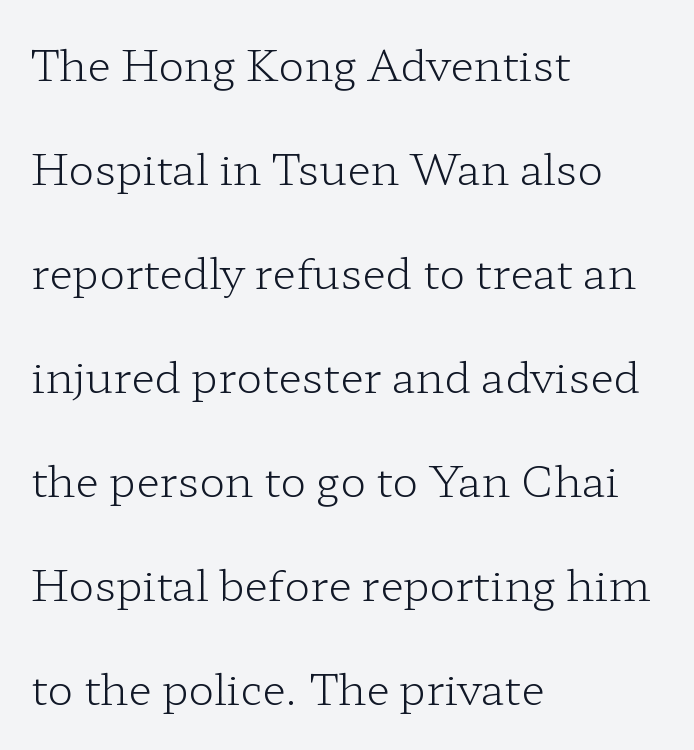
Think standard paragraph weight, or any step lighter than that. Every character sits straight up, as roman type does. What's the leading like? Stretched, with rows far apart. Each line starts at the same left margin while the right side varies. Caption: standard tracking, unaltered.
